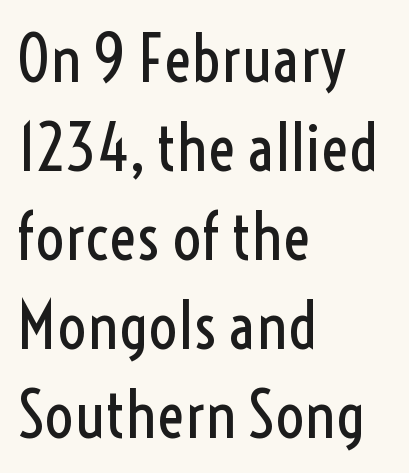
{"serif": "no", "italic": "no", "bold": "no", "weight": "regular", "width": "condensed", "x_height": "medium", "monospaced": "no", "underline": "no", "align": "left", "line_spacing": "normal", "line_spacing_ratio": 1.37, "letter_spacing": "normal", "letter_spacing_em": 0.0, "glyph_px": 65}
